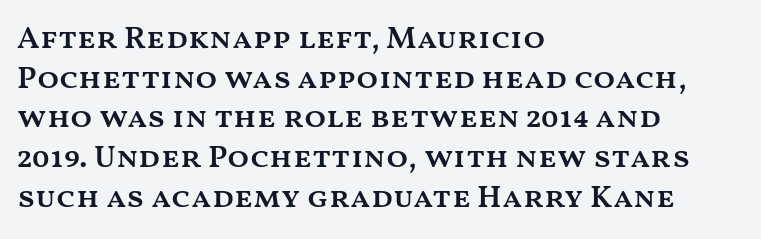
The image shows 32 px semibold, wide type, upright; set left-aligned, line spacing 1.24x, normal letter spacing, not underlined; medium stroke contrast and a medium x-height.
